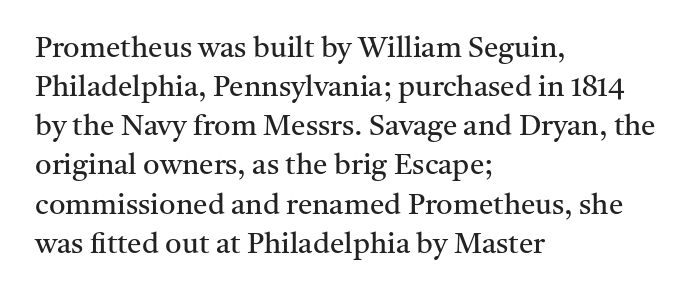
Weight: in the light-to-regular range. Little horizontal feet cap the strokes, marking this as serif type. This rendering uses left alignment, leaving the right contour irregular. The rendering uses a moderate line-height, typical for paragraphs. Bare-footed words on every line. The passage shown has conventional tracking throughout.
